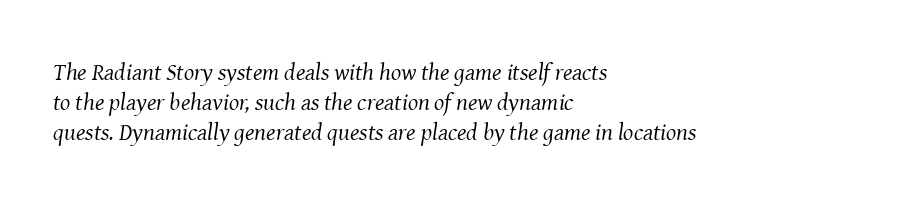
Type without underlining. Summary of weight: not heavy and not bold. These lines were composed using italics. What stands out about the letter spacing? Nothing — it is the standard amount.
